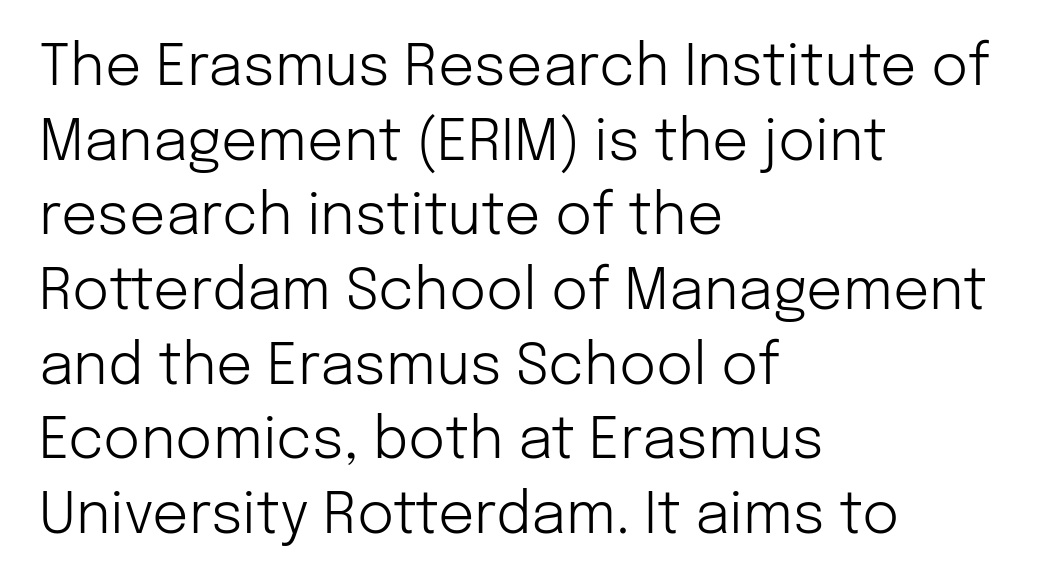
{"serif": "no", "italic": "no", "bold": "no", "weight": "light", "width": "normal", "stroke_contrast": "low", "x_height": "medium", "monospaced": "no", "underline": "no", "align": "left", "line_spacing": "normal", "line_spacing_ratio": 1.31, "letter_spacing": "normal", "letter_spacing_em": 0.0, "glyph_px": 57}
